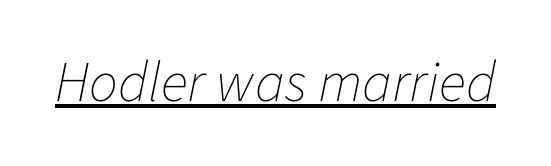
The image shows 57 px thin type, italic (leaning right); set normal letter spacing, underlined; low stroke contrast and a medium x-height.
